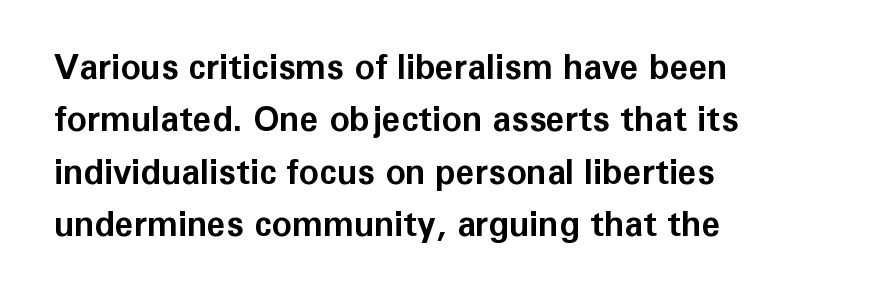
Observe the ordinary spacing: letters are neighbours, not strangers. Here the designer chose a conventional face with non-uniform glyph widths. Honestly, the row spacing looks completely unremarkable. Chunky letters — that's bold for sure. Upright lettering throughout.
